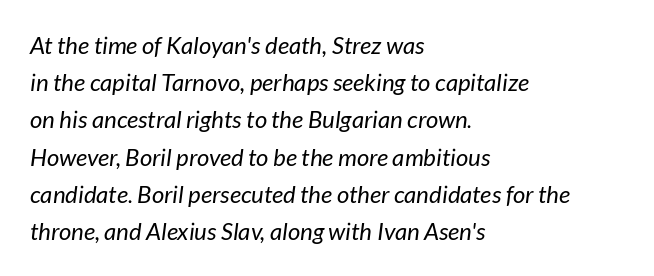
{"italic": "yes", "lean": "right", "slant_degrees": 7, "bold": "no", "underline": "no", "align": "left", "line_spacing": "normal", "line_spacing_ratio": 1.55, "letter_spacing": "normal", "letter_spacing_em": 0.0, "glyph_px": 24}
